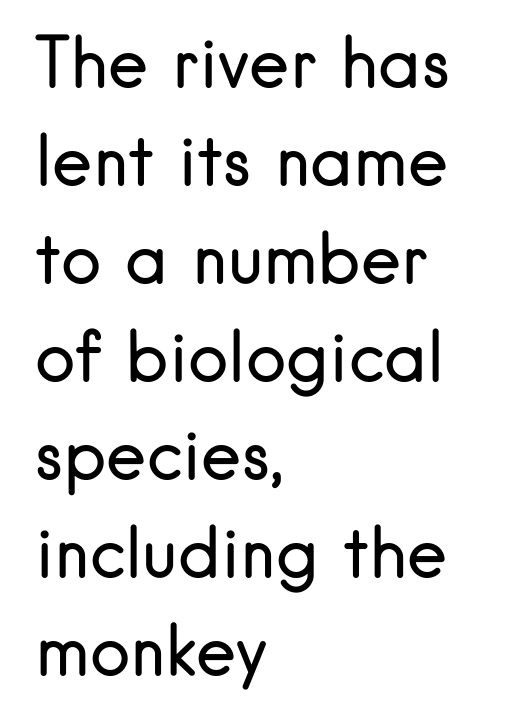
The image shows 68 px regular-weight sans-serif type, upright; set left-aligned, normal line spacing (1.44x), normal letter spacing, not underlined; low stroke contrast and a small x-height.
